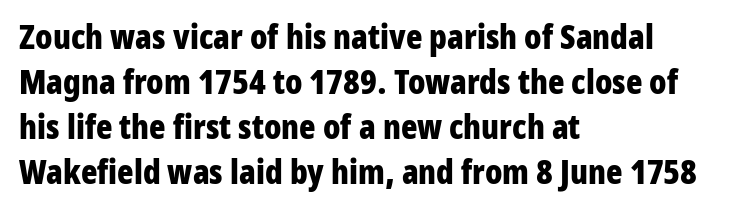
{"serif": "no", "italic": "no", "bold": "yes", "weight": "bold", "width": "condensed", "stroke_contrast": "low", "x_height": "medium", "monospaced": "no", "underline": "no", "align": "left", "line_spacing": "normal", "line_spacing_ratio": 1.32, "letter_spacing": "normal", "letter_spacing_em": 0.0, "glyph_px": 34}
